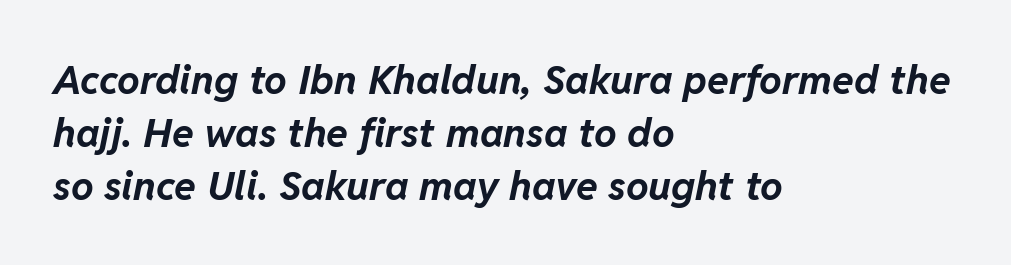
The image shows 40 px bold type, italic (leaning right); set left-aligned, normal line spacing (1.32x), normal letter spacing, not underlined; low stroke contrast and a medium x-height.
